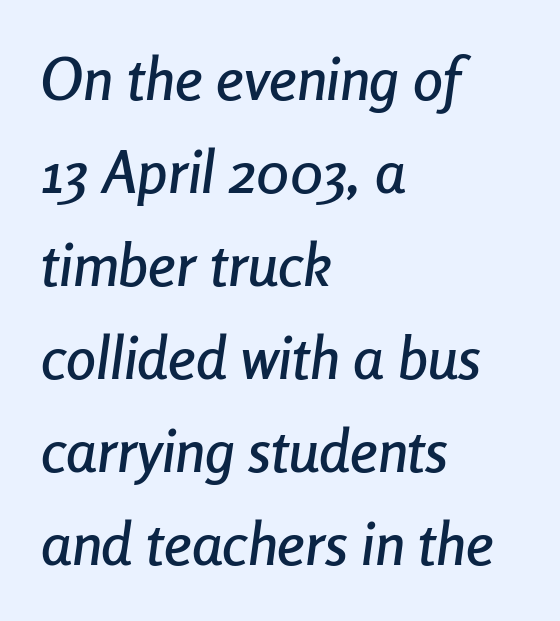
How are the letters spaced? Ordinarily, with no added tracking. Observe the lean: these are italic letterforms. Note the varied advance widths — an 'i' is clearly narrower than an 'm'. The block of text has a typical density, with ordinary space between rows.
